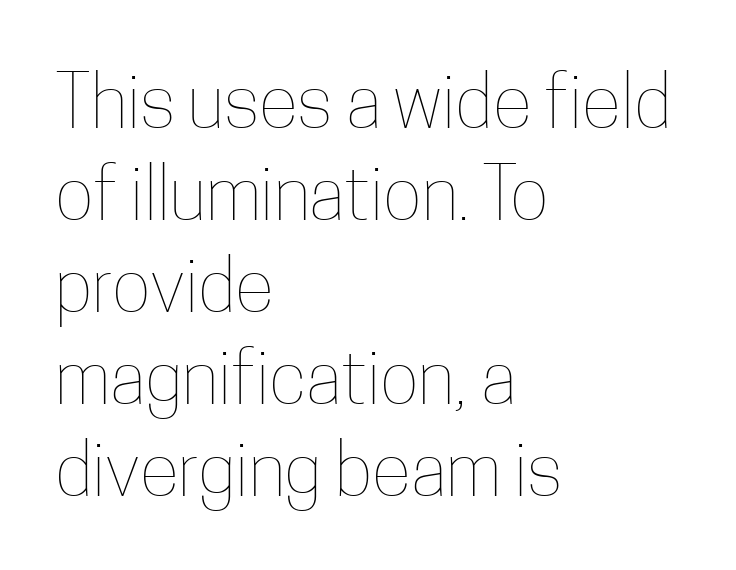
Q: Is the text bold? A: No.
Q: Is the text italic (slanted)? A: No, it is upright.
Q: Is the text underlined? A: No.
Q: How is the paragraph aligned? A: Left-aligned.
Q: Is the spacing between letters normal or unusually wide? A: Normal.
Q: Is the spacing between lines tight, normal or loose? A: Normal.
Q: Width (condensed, normal, or wide)? A: Condensed.
Q: Stroke contrast? A: Low.
Q: x-height? A: Medium.
Q: Monospaced? A: No.
